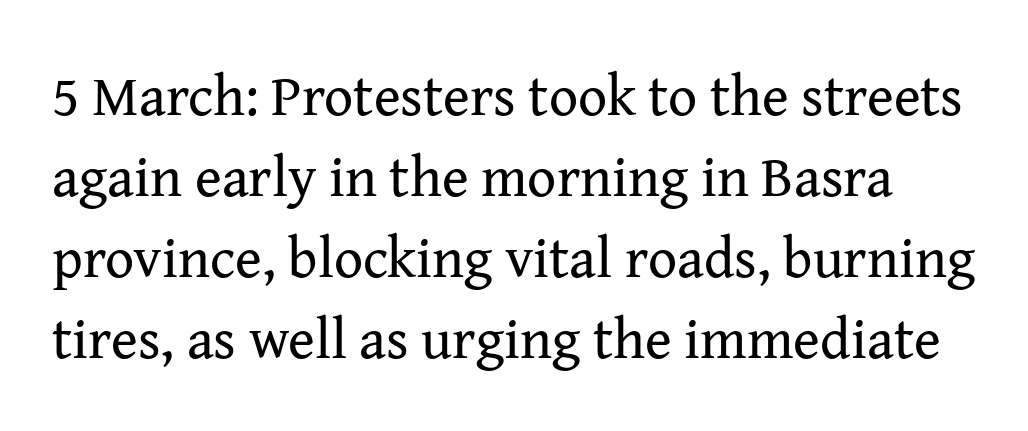
Q: Is the text bold? A: No.
Q: Is the text italic (slanted)? A: No, it is upright.
Q: Is the typeface a serif or a sans-serif typeface? A: Serif.
Q: Is the text underlined? A: No.
Q: Is the spacing between letters normal or unusually wide? A: Normal.
Q: Is the spacing between lines tight, normal or loose? A: Normal.
Q: Width (condensed, normal, or wide)? A: Normal.
Q: Stroke contrast? A: Medium.
Q: x-height? A: Medium.
Q: Monospaced? A: No.
